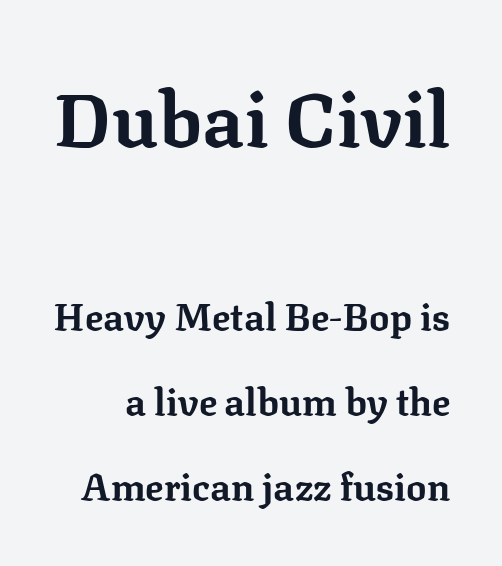
Q: Is the text bold? A: Yes.
Q: Is the text italic (slanted)? A: No, it is upright.
Q: Is the typeface a serif or a sans-serif typeface? A: Serif.
Q: Is the text underlined? A: No.
Q: Is the spacing between letters normal or unusually wide? A: Normal.
Q: Is the spacing between lines tight, normal or loose? A: Loose.
Q: Which block of text is set in a larger size, the first (top) or the second (bottom)? A: The first (top) one.
Q: Width (condensed, normal, or wide)? A: Normal.
Q: Stroke contrast? A: Low.
Q: x-height? A: Medium.
Q: Monospaced? A: No.
